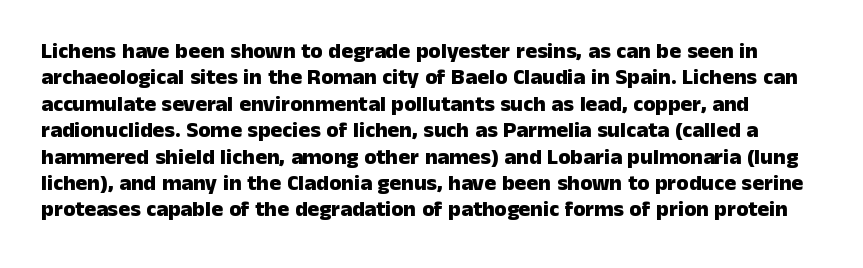
The passage shown is not underscored anywhere. The type is set solid horizontally, with unmodified tracking. Ascenders rise straight up at ninety degrees. Plenty of ink on the page — the face is bold.
